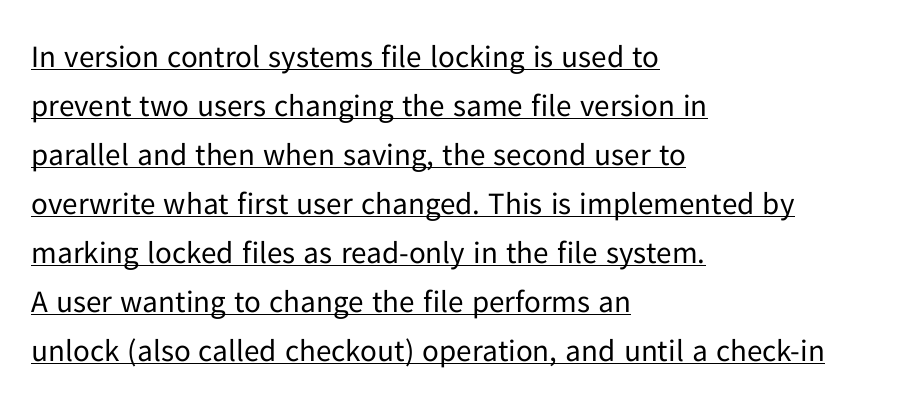
{"serif": "no", "italic": "no", "bold": "no", "weight": "regular", "width": "normal", "stroke_contrast": "low", "x_height": "medium", "monospaced": "no", "underline": "yes", "align": "left", "line_spacing": "normal", "line_spacing_ratio": 1.58, "letter_spacing": "normal", "letter_spacing_em": 0.0, "glyph_px": 31}
